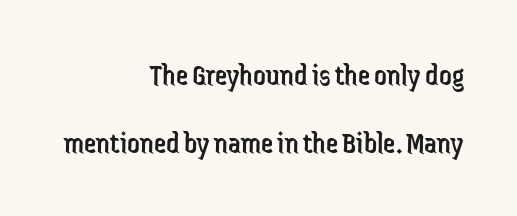
Q: Is the text bold? A: No.
Q: Is the text italic (slanted)? A: No, it is upright.
Q: Is the typeface a serif or a sans-serif typeface? A: Sans-serif.
Q: Is the text underlined? A: No.
Q: How is the paragraph aligned? A: Right-aligned.
Q: Is the spacing between letters normal or unusually wide? A: Normal.
Q: Is the spacing between lines tight, normal or loose? A: Loose.
Q: Width (condensed, normal, or wide)? A: Condensed.
Q: Stroke contrast? A: Low.
Q: x-height? A: Medium.
Q: Monospaced? A: No.
